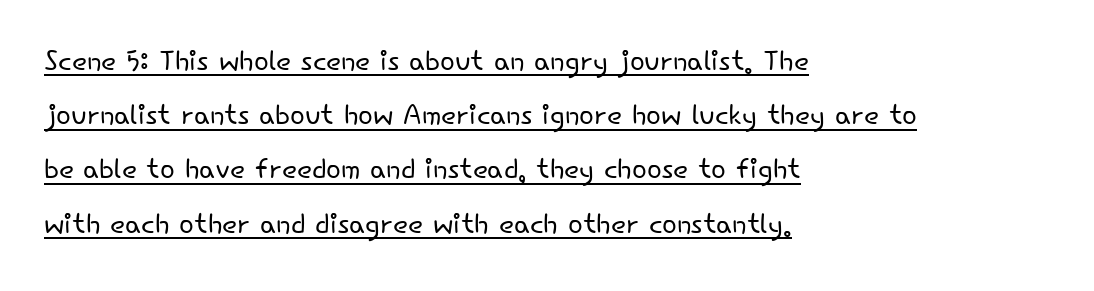
{"serif": "no", "italic": "no", "bold": "no", "weight": "light", "width": "normal", "stroke_contrast": "low", "x_height": "small", "monospaced": "no", "underline": "yes", "align": "left", "line_spacing": "normal", "line_spacing_ratio": 1.39, "letter_spacing": "normal", "letter_spacing_em": 0.0, "glyph_px": 39}
